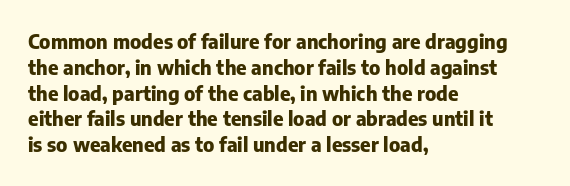
{"italic": "no", "bold": "yes", "underline": "no", "align": "left", "line_spacing": "normal", "line_spacing_ratio": 1.29, "letter_spacing": "normal", "letter_spacing_em": 0.0, "glyph_px": 20}
